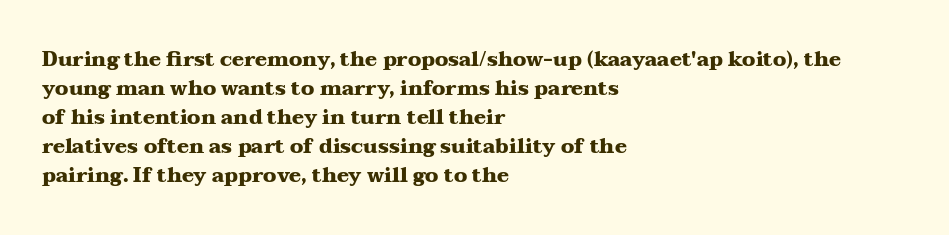
Style check: upright. The block of text has a typical density, with ordinary space between rows. The words here are not underlined. The paragraph shown leans on its left margin. The gaps between neighbouring characters are ordinary and unremarkable.
